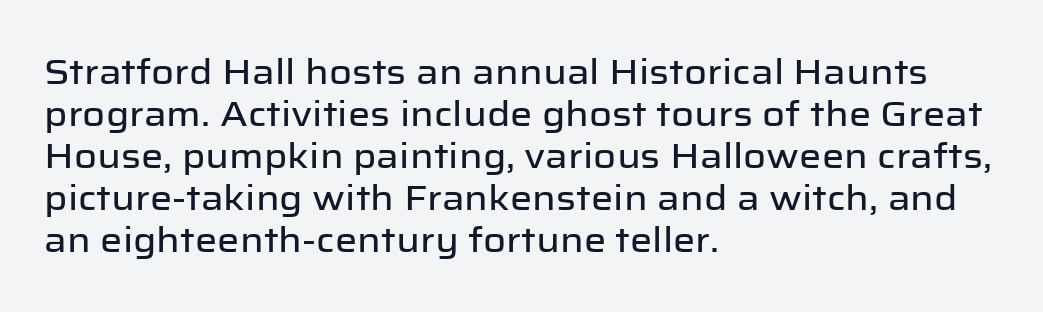
Short and long lines alike share a common starting point at left. The typography opts for an upright posture over an oblique one. Each letter's strokes conclude bluntly, with no projecting serifs. Any mark beneath the type? The region is blank.
